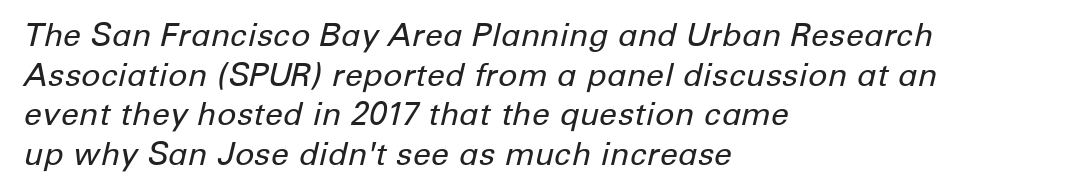
{"italic": "yes", "lean": "right", "slant_degrees": 12, "bold": "no", "weight": "regular", "width": "normal", "stroke_contrast": "low", "x_height": "medium", "monospaced": "no", "underline": "no", "align": "left", "line_spacing_ratio": 1.24, "letter_spacing": "normal", "letter_spacing_em": 0.0, "glyph_px": 32}
